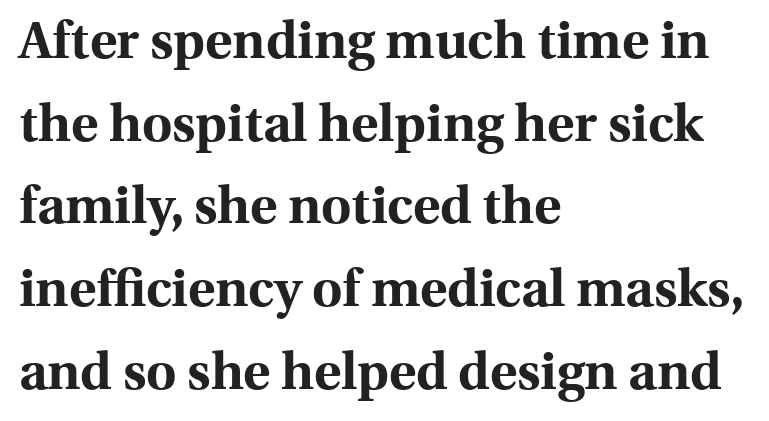
Q: Is the text bold? A: Yes.
Q: Is the text italic (slanted)? A: No, it is upright.
Q: Is the typeface a serif or a sans-serif typeface? A: Serif.
Q: Is the text underlined? A: No.
Q: How is the paragraph aligned? A: Left-aligned.
Q: Is the spacing between letters normal or unusually wide? A: Normal.
Q: Is the spacing between lines tight, normal or loose? A: Normal.
Q: Width (condensed, normal, or wide)? A: Normal.
Q: x-height? A: Medium.
Q: Monospaced? A: No.
